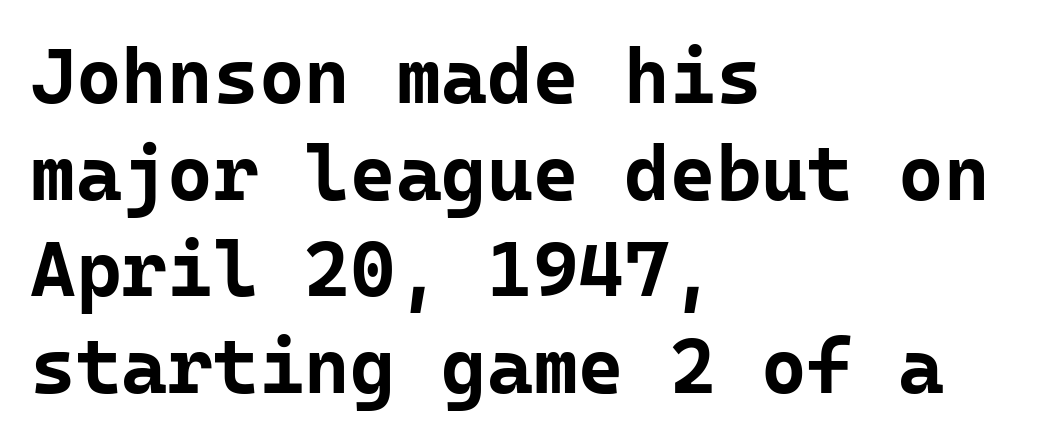
The letters carry no serifs — their stems end cleanly without finishing strokes. Bare-footed words on every line. Style check: upright. The ragged edge is on the right, which tells us the setting is flush left.
